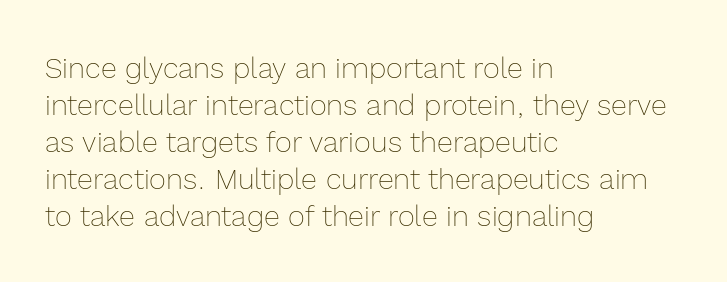
The image shows 29 px thin type, upright; set left-aligned, normal line spacing (1.28x), normal letter spacing, not underlined; a medium x-height.
